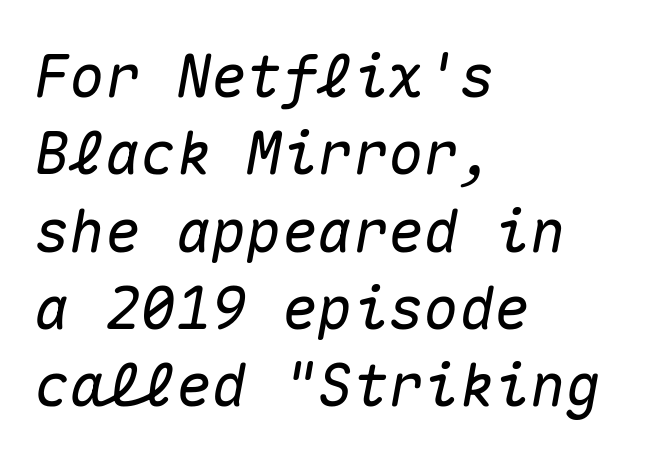
Q: Is the text italic (slanted)? A: Yes, it leans right by about 10 degrees.
Q: Is the text underlined? A: No.
Q: How is the paragraph aligned? A: Left-aligned.
Q: Is the spacing between letters normal or unusually wide? A: Normal.
Q: Is the spacing between lines tight, normal or loose? A: Normal.
Q: Width (condensed, normal, or wide)? A: Normal.
Q: Stroke contrast? A: Medium.
Q: x-height? A: Medium.
Q: Monospaced? A: Yes.
